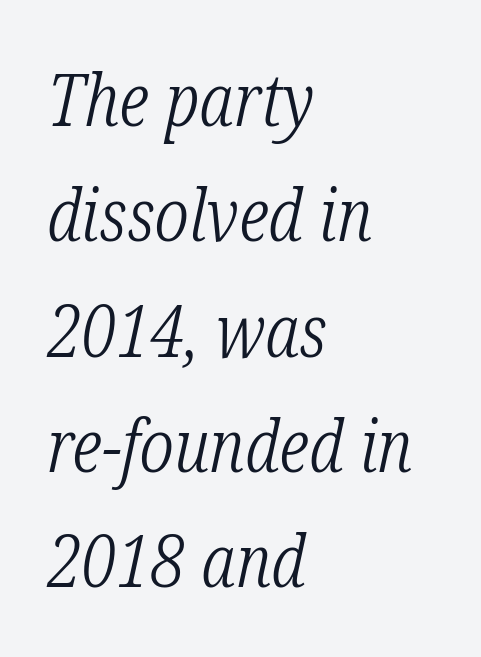
In terms of leading, this rendering sits right in the middle. Glance below the letters and you will spot only blank space. Standard letterfit; no display-style spreading of the glyphs. The lines in this sample share a left origin and differ only in where they stop. Note: serifs present on the glyphs. This reads as an unemphasized weight, regular at the heaviest.
